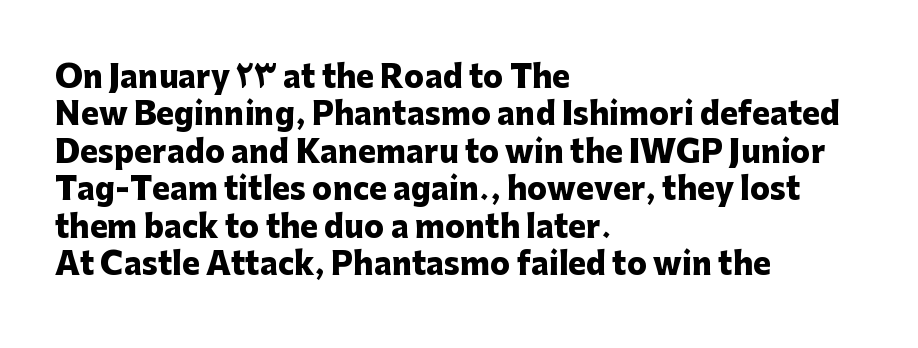
Strokes here are thick enough to call this a true bold. Compared with a centered layout, this one pins lines to the left instead. Examine the stroke ends and you'll find no serifs. Vertical spacing — default.
